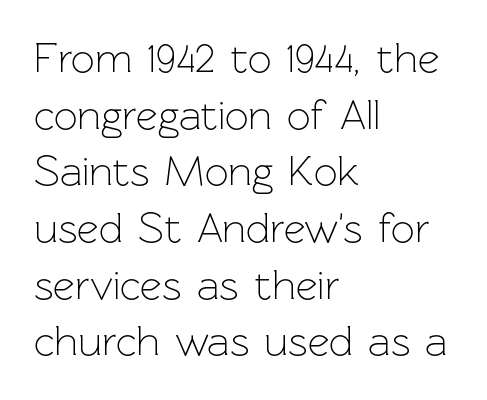
Underlining? Definitely not there. These lines are rendered in a variable-pitch font. Observe the ordinary spacing: letters are neighbours, not strangers. Leading matches the norm, producing a regular column.
